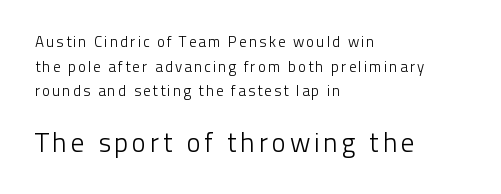
{"italic": "no", "bold": "no", "underline": "no", "align": "left", "line_spacing": "normal", "line_spacing_ratio": 1.65, "larger_block": "second", "size_ratio": 1.8, "glyph_px": 27}
